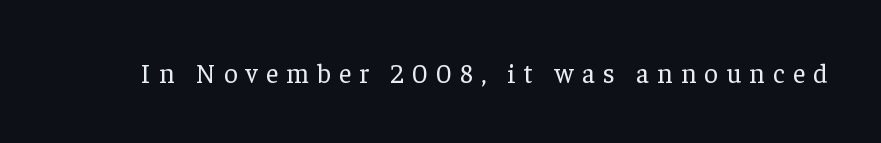
Compared with a typical body face, this is equally light or lighter still. Honestly, the letter spacing is so wide it's the main thing you notice. No italicization has been applied; the sample stays upright. Type without underlining.
